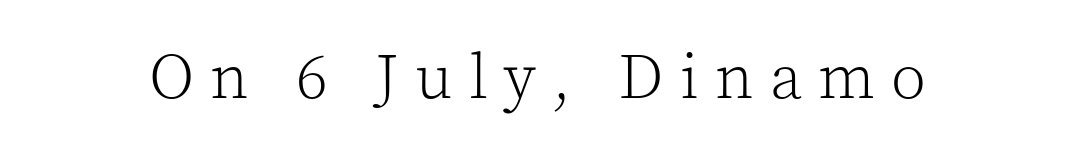
{"serif": "yes", "italic": "no", "bold": "no", "weight": "light", "width": "normal", "x_height": "medium", "monospaced": "no", "underline": "no", "letter_spacing": "wide", "letter_spacing_em": 0.25, "glyph_px": 64}
